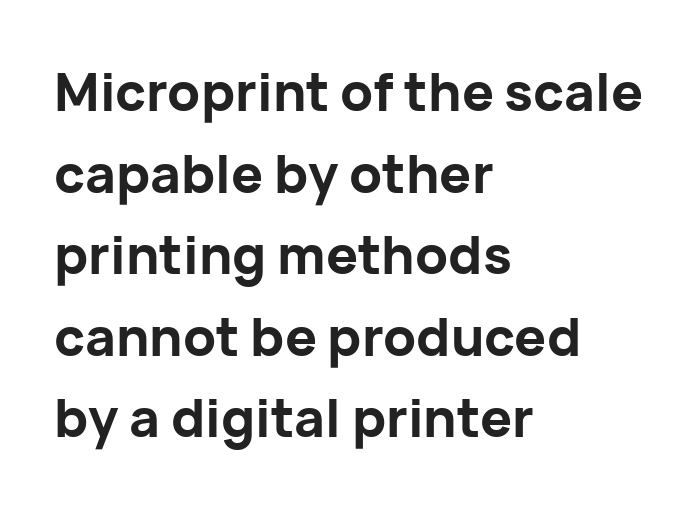
The image shows 53 px bold sans-serif type, upright; set left-aligned, normal line spacing (1.54x), normal letter spacing, not underlined; low stroke contrast and a medium x-height.
